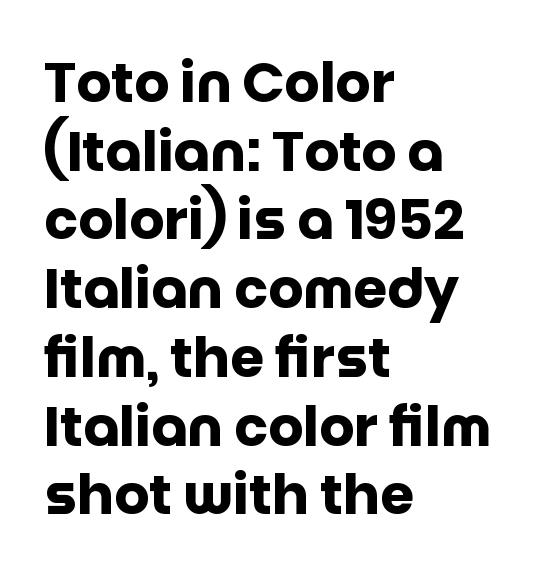
Q: Is the text bold? A: Yes.
Q: Is the text italic (slanted)? A: No, it is upright.
Q: Is the typeface a serif or a sans-serif typeface? A: Sans-serif.
Q: Is the text underlined? A: No.
Q: How is the paragraph aligned? A: Left-aligned.
Q: Is the spacing between letters normal or unusually wide? A: Normal.
Q: Is the spacing between lines tight, normal or loose? A: Normal.
Q: Width (condensed, normal, or wide)? A: Normal.
Q: Stroke contrast? A: Low.
Q: x-height? A: Large.
Q: Monospaced? A: No.
